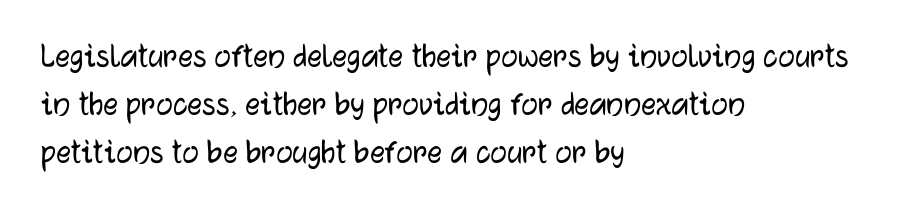
Q: Is the text italic (slanted)? A: No, it is upright.
Q: Is the typeface a serif or a sans-serif typeface? A: Sans-serif.
Q: Is the text underlined? A: No.
Q: How is the paragraph aligned? A: Left-aligned.
Q: Is the spacing between letters normal or unusually wide? A: Normal.
Q: Is the spacing between lines tight, normal or loose? A: Normal.
Q: Width (condensed, normal, or wide)? A: Normal.
Q: Stroke contrast? A: Low.
Q: x-height? A: Medium.
Q: Monospaced? A: No.
